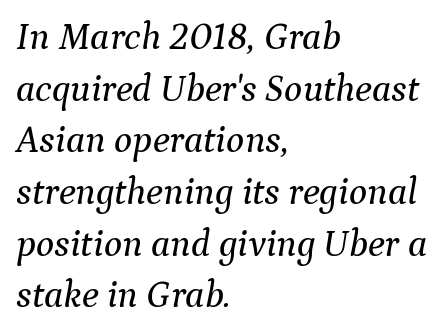
{"serif": "yes", "italic": "yes", "lean": "right", "slant_degrees": 9, "width": "normal", "stroke_contrast": "medium", "x_height": "medium", "monospaced": "no", "underline": "no", "align": "left", "line_spacing": "normal", "line_spacing_ratio": 1.36, "letter_spacing": "normal", "letter_spacing_em": 0.0, "glyph_px": 38}
